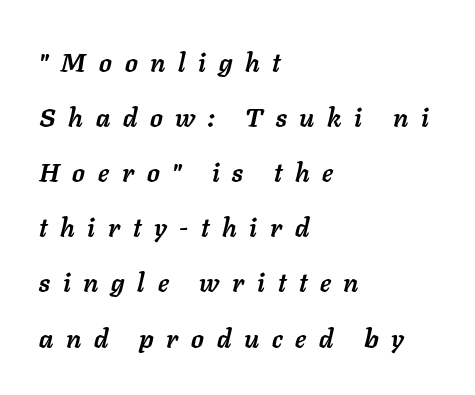
The paragraph shown leans on its left margin. Successive baselines arrive slowly, with a big drop between each. Words float on clear page, feet unadorned. Yep, that's italic — everything's leaning. Tracking here is generous; glyphs stand well apart from one another.
